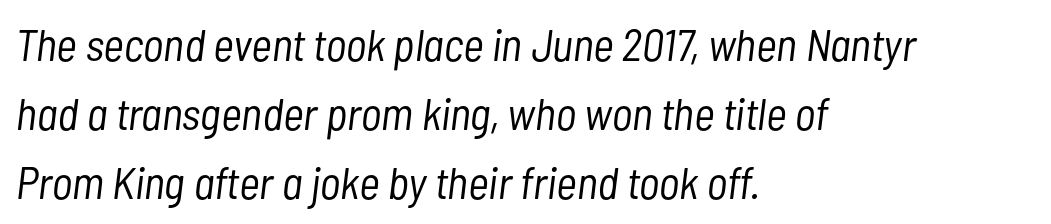
The image shows 45 px light, condensed type, italic (leaning right); set left-aligned, normal line spacing (1.53x), normal letter spacing, not underlined; low stroke contrast and a medium x-height.
